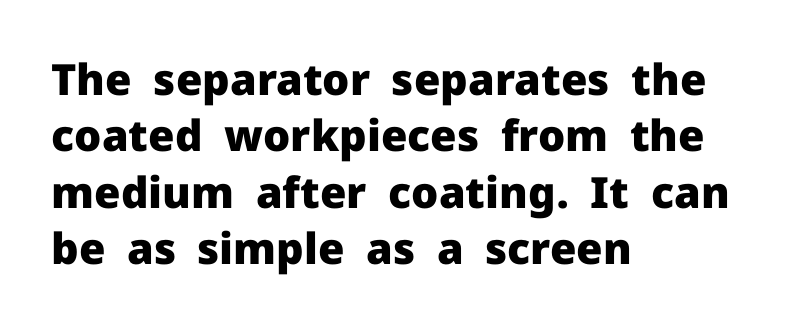
The image shows 43 px heavy sans-serif type, upright; set left-aligned, normal line spacing (1.31x), normal letter spacing, not underlined; low stroke contrast and a medium x-height.
